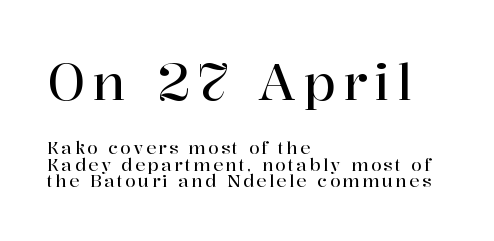
Serifs: yes, visible at the terminals of the letterforms. Character widths vary here, with narrow letters taking less room than wide ones. The gap between lines stays unmarked. Honestly, the rows look squashed on top of each other.
